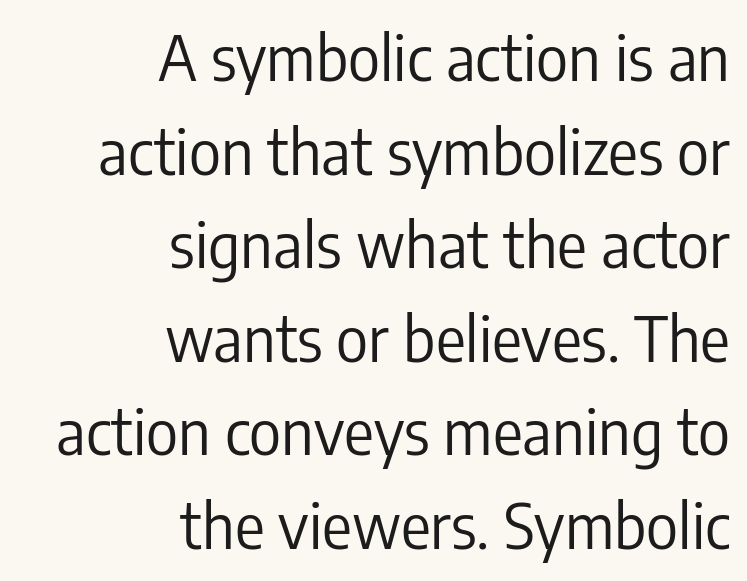
The image shows 62 px regular-weight, condensed sans-serif type, upright; set right-aligned, normal line spacing (1.51x), normal letter spacing, not underlined; low stroke contrast and a medium x-height.
